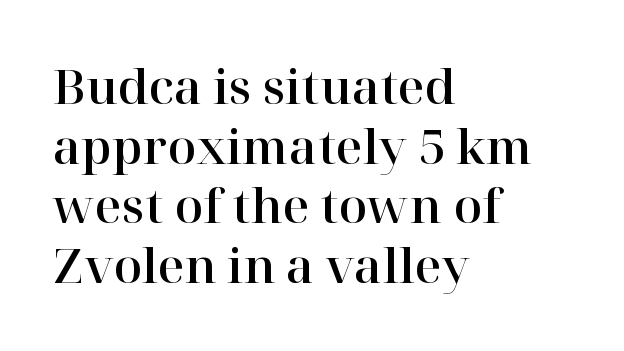
Designer's note — italics off, roman on. Nothing unusual about the tracking: characters are spaced as the font intends. Character widths vary here, with narrow letters taking less room than wide ones. Baseline-to-baseline distance is the conventional proportion of letter height.
